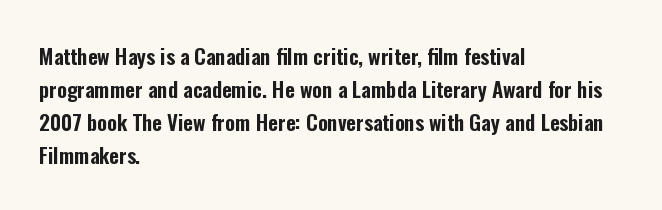
Q: Is the text italic (slanted)? A: No, it is upright.
Q: Is the text underlined? A: No.
Q: How is the paragraph aligned? A: Left-aligned.
Q: Is the spacing between letters normal or unusually wide? A: Normal.
Q: Is the spacing between lines tight, normal or loose? A: Normal.
